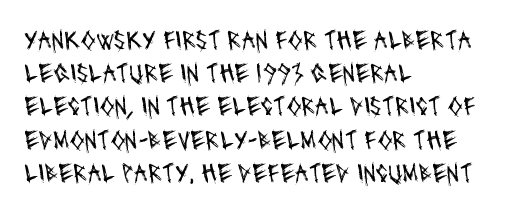
{"bold": "no", "underline": "no", "align": "left", "line_spacing_ratio": 1.23, "letter_spacing": "normal", "letter_spacing_em": 0.0, "glyph_px": 27}
